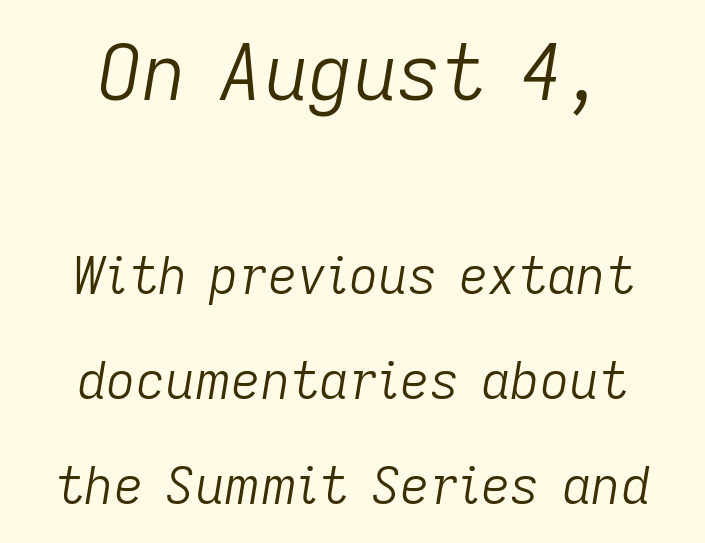
{"italic": "yes", "lean": "right", "slant_degrees": 9, "bold": "no", "weight": "light", "width": "normal", "stroke_contrast": "low", "x_height": "medium", "monospaced": "no", "underline": "no", "align": "center", "line_spacing": "loose", "line_spacing_ratio": 2.06, "letter_spacing": "normal", "letter_spacing_em": 0.0, "larger_block": "first", "size_ratio": 1.51, "glyph_px": 77}
